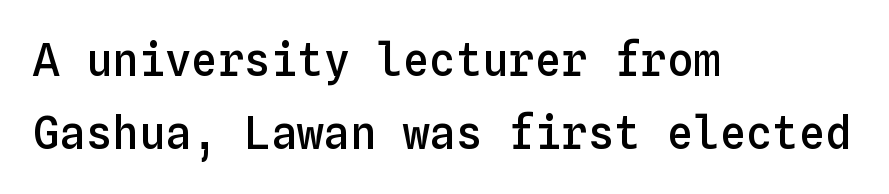
Q: Is the text bold? A: Semi-bold.
Q: Is the text italic (slanted)? A: No, it is upright.
Q: Is the text underlined? A: No.
Q: How is the paragraph aligned? A: Left-aligned.
Q: Is the spacing between letters normal or unusually wide? A: Normal.
Q: Is the spacing between lines tight, normal or loose? A: Normal.
Q: Width (condensed, normal, or wide)? A: Normal.
Q: Stroke contrast? A: Low.
Q: x-height? A: Medium.
Q: Monospaced? A: Yes.
